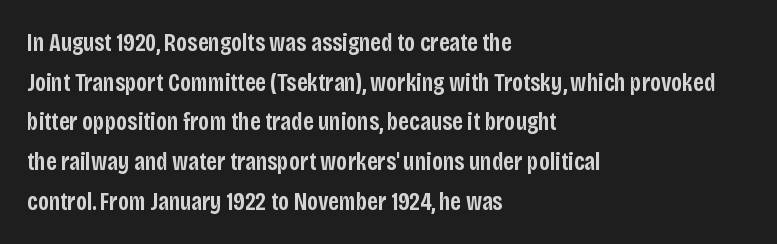
The image shows 25 px text type, upright; set left-aligned, normal line spacing (1.59x), normal letter spacing, not underlined.
